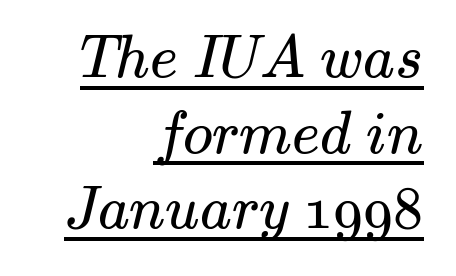
Q: Is the text bold? A: No.
Q: Is the typeface a serif or a sans-serif typeface? A: Serif.
Q: Is the text underlined? A: Yes.
Q: How is the paragraph aligned? A: Right-aligned.
Q: Is the spacing between letters normal or unusually wide? A: Normal.
Q: Is the spacing between lines tight, normal or loose? A: Normal.
Q: Width (condensed, normal, or wide)? A: Wide.
Q: Stroke contrast? A: Medium.
Q: x-height? A: Small.
Q: Monospaced? A: No.
